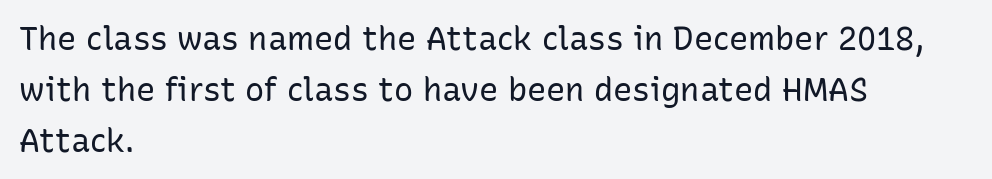
Q: Is the text bold? A: No.
Q: Is the text italic (slanted)? A: No, it is upright.
Q: Is the typeface a serif or a sans-serif typeface? A: Sans-serif.
Q: Is the text underlined? A: No.
Q: How is the paragraph aligned? A: Left-aligned.
Q: Is the spacing between letters normal or unusually wide? A: Normal.
Q: Is the spacing between lines tight, normal or loose? A: Normal.
Q: Width (condensed, normal, or wide)? A: Normal.
Q: Stroke contrast? A: Low.
Q: x-height? A: Medium.
Q: Monospaced? A: No.
